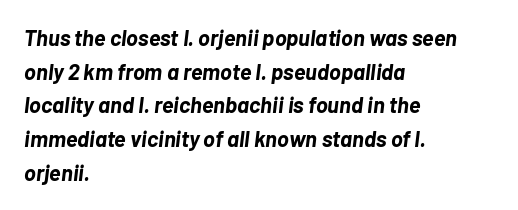
Strokes here are thick enough to call this a true bold. The tracking reads as untouched default to a designer's eye. The rag falls on the right side of this text block. The typography opts for an oblique posture over an upright one. Underline: absent. Baseline-to-baseline distance is the conventional proportion of letter height.
